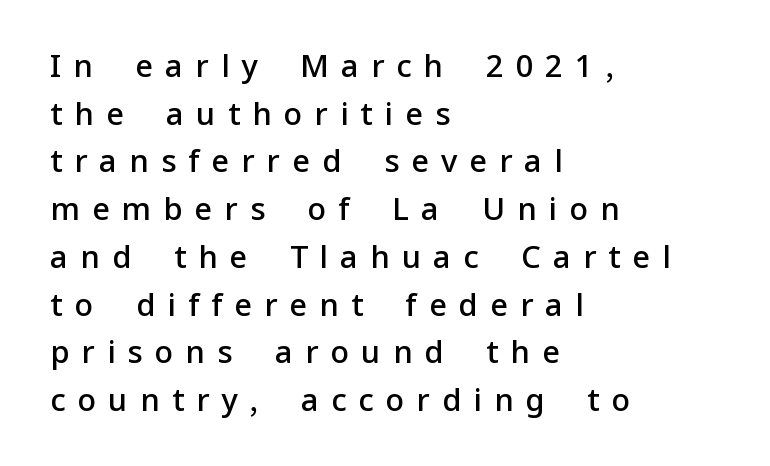
{"serif": "no", "italic": "no", "bold": "semi", "weight": "semibold", "width": "normal", "stroke_contrast": "low", "x_height": "medium", "monospaced": "no", "underline": "no", "align": "left", "line_spacing": "normal", "line_spacing_ratio": 1.54, "letter_spacing": "wide", "letter_spacing_em": 0.39, "glyph_px": 31}
